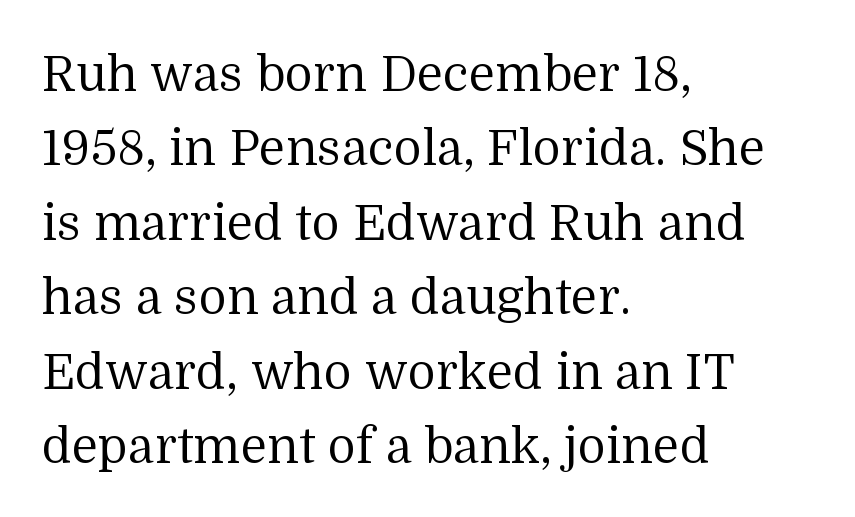
Q: Is the text bold? A: No.
Q: Is the text italic (slanted)? A: No, it is upright.
Q: Is the typeface a serif or a sans-serif typeface? A: Serif.
Q: Is the text underlined? A: No.
Q: How is the paragraph aligned? A: Left-aligned.
Q: Is the spacing between letters normal or unusually wide? A: Normal.
Q: Is the spacing between lines tight, normal or loose? A: Normal.
Q: Width (condensed, normal, or wide)? A: Normal.
Q: Stroke contrast? A: Medium.
Q: x-height? A: Medium.
Q: Monospaced? A: No.
